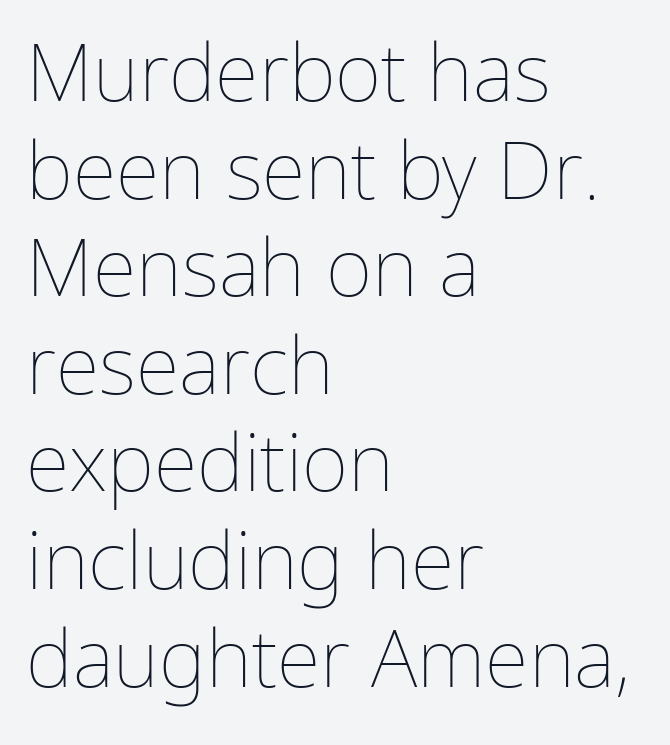
Q: Is the text bold? A: No.
Q: Is the text italic (slanted)? A: No, it is upright.
Q: Is the text underlined? A: No.
Q: How is the paragraph aligned? A: Left-aligned.
Q: Is the spacing between letters normal or unusually wide? A: Normal.
Q: Width (condensed, normal, or wide)? A: Normal.
Q: Stroke contrast? A: Low.
Q: x-height? A: Medium.
Q: Monospaced? A: No.
